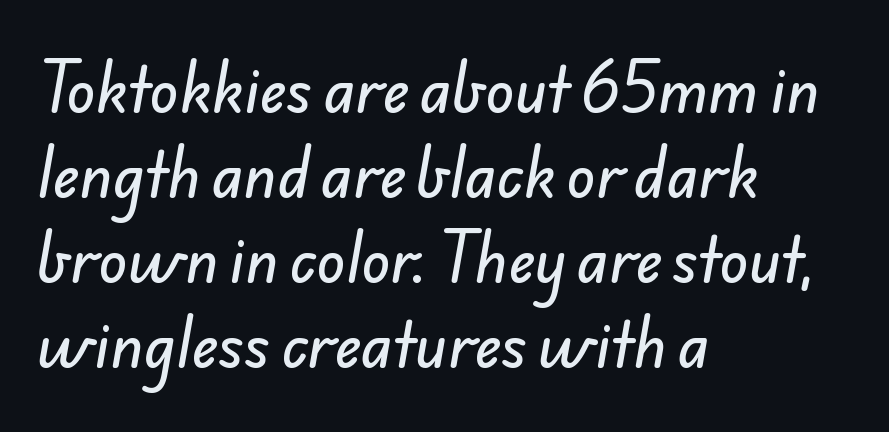
{"serif": "no", "width": "normal", "stroke_contrast": "low", "x_height": "small", "monospaced": "no", "underline": "no", "align": "left", "line_spacing": "normal", "line_spacing_ratio": 1.44, "letter_spacing": "normal", "letter_spacing_em": 0.0, "glyph_px": 59}
